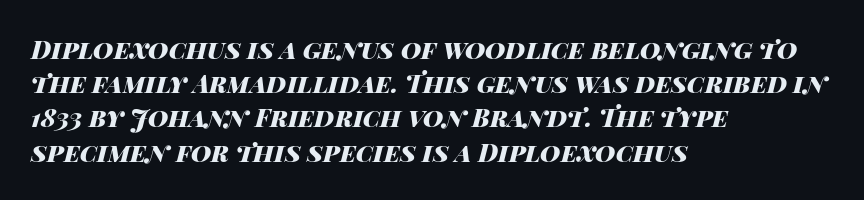
Leading matches the norm, producing a regular column. Tall strokes in this sample are angled rather than plumb. Here the glyphs are tracked normally, forming tight word shapes. Quick note: underline off. Strokes here are thick enough to call this a true bold.
